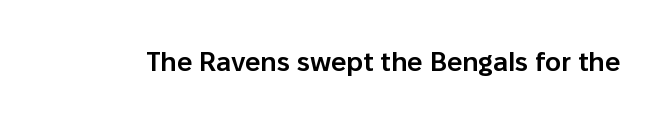
{"italic": "no", "bold": "semi", "underline": "no", "letter_spacing": "normal", "letter_spacing_em": 0.0, "glyph_px": 27}
